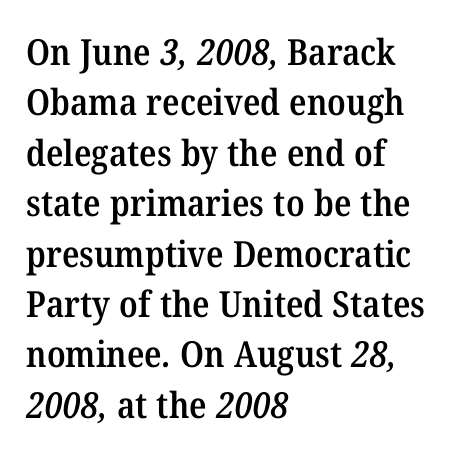
These lines are rendered in a variable-pitch font. The designer went with a serif here, giving each stem small feet. This block has exactly the height ordinary leading produces. The passage shown is not underscored anywhere.
